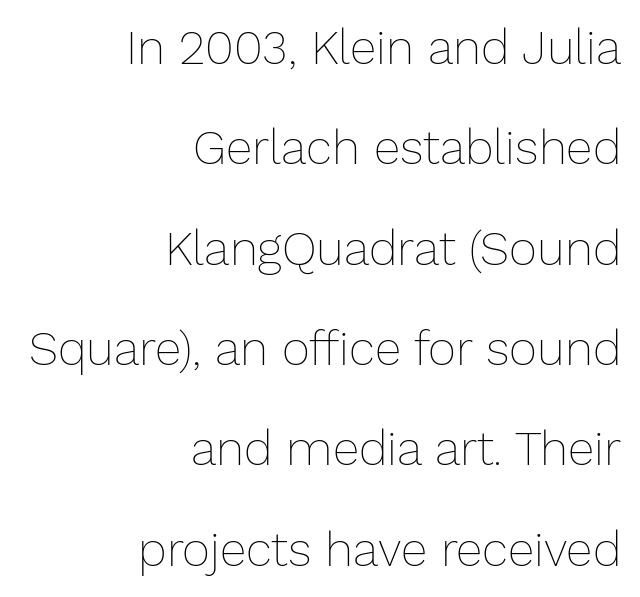
{"italic": "no", "bold": "no", "weight": "thin", "width": "normal", "stroke_contrast": "low", "x_height": "medium", "monospaced": "no", "underline": "no", "align": "right", "line_spacing": "loose", "line_spacing_ratio": 2.09, "letter_spacing": "normal", "letter_spacing_em": 0.0, "glyph_px": 48}
